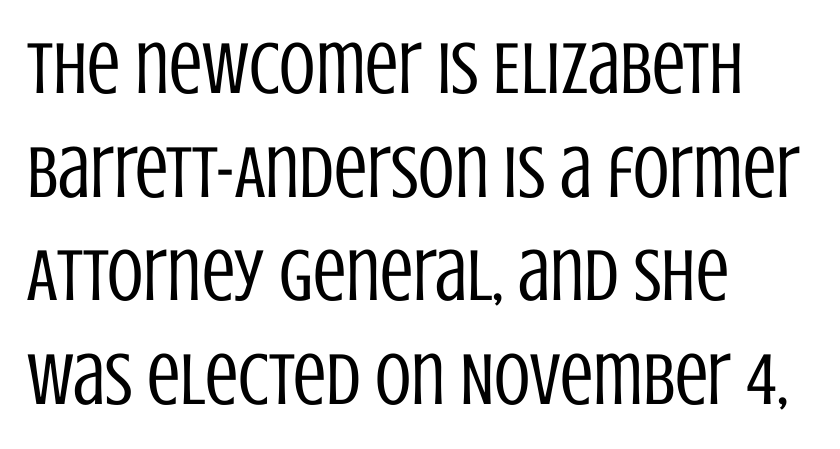
The image shows 74 px regular-weight, condensed sans-serif type, upright; set left-aligned, normal line spacing (1.4x), normal letter spacing, not underlined; low stroke contrast and a large x-height.
